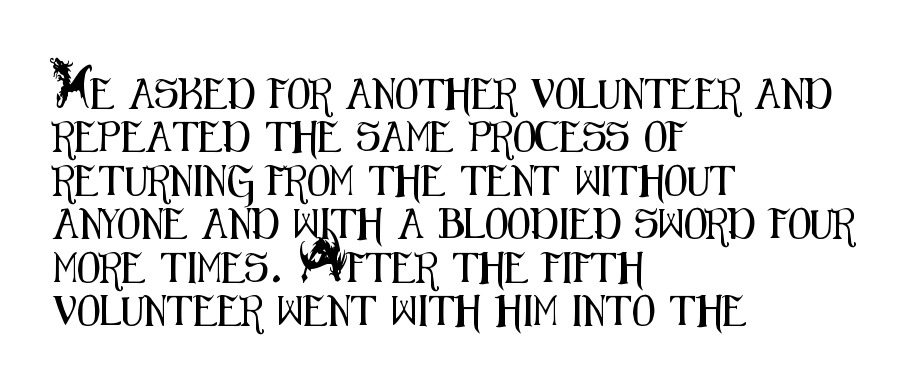
{"serif": "no", "italic": "no", "width": "condensed", "stroke_contrast": "medium", "x_height": "small", "monospaced": "no", "underline": "no", "align": "left", "line_spacing": "normal", "line_spacing_ratio": 1.45, "letter_spacing": "normal", "letter_spacing_em": 0.0, "glyph_px": 30}
